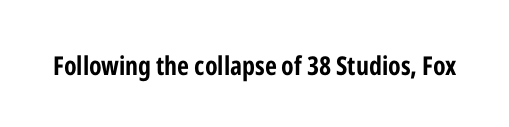
Q: Is the text bold? A: Yes.
Q: Is the text italic (slanted)? A: No, it is upright.
Q: Is the text underlined? A: No.
Q: Is the spacing between letters normal or unusually wide? A: Normal.
